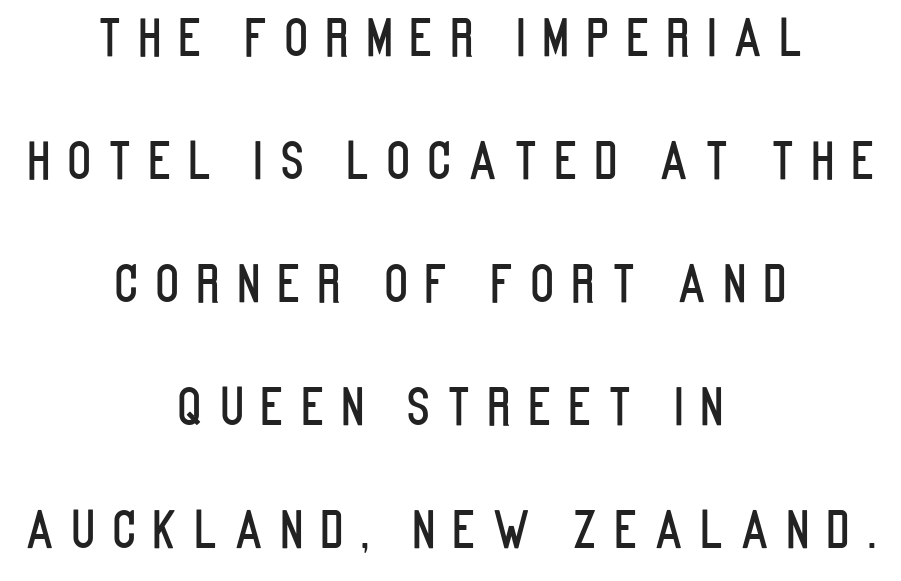
The image shows 50 px condensed sans-serif type, upright; set centered, loose line spacing (2.46x), unusually wide letter spacing (+0.33 em), not underlined; low stroke contrast and a large x-height.
